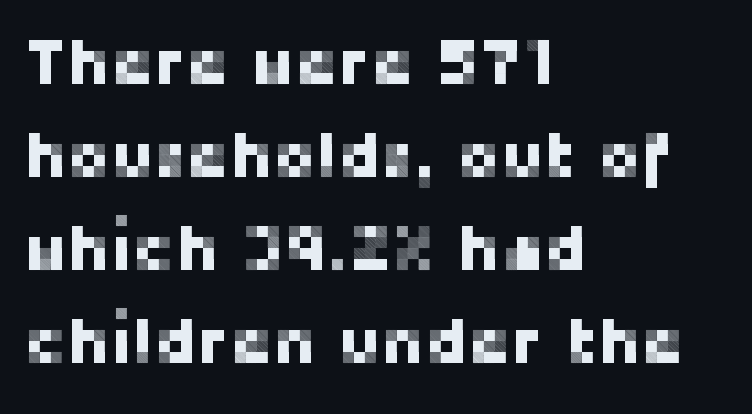
A clean baseline with only descenders dipping below it. Character widths vary here, with narrow letters taking less room than wide ones. The passage shown is typeset with a sans-serif family. This sample is left-justified, so line endings fall wherever the words run out. Tracking here is standard; glyphs follow each other at the usual distance. Students, observe: this is what conventionally led text looks like.
